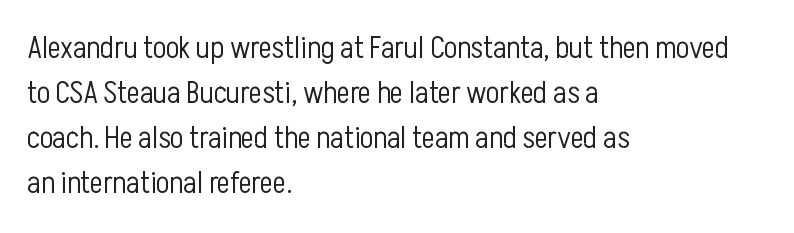
The image shows 31 px light, condensed sans-serif type, upright; set left-aligned, normal line spacing (1.45x), normal letter spacing, not underlined; low stroke contrast and a medium x-height.
